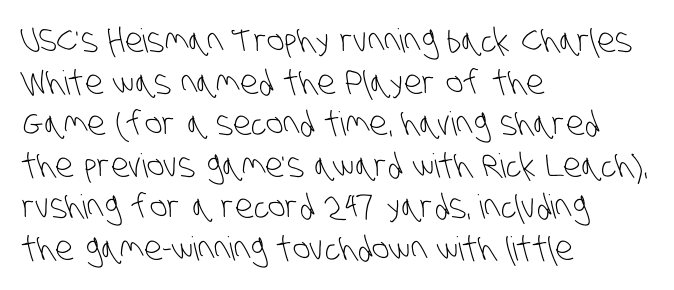
{"serif": "no", "bold": "no", "weight": "light", "width": "condensed", "stroke_contrast": "low", "x_height": "large", "monospaced": "no", "underline": "no", "align": "left", "line_spacing": "normal", "line_spacing_ratio": 1.26, "letter_spacing": "normal", "letter_spacing_em": 0.0, "glyph_px": 33}
